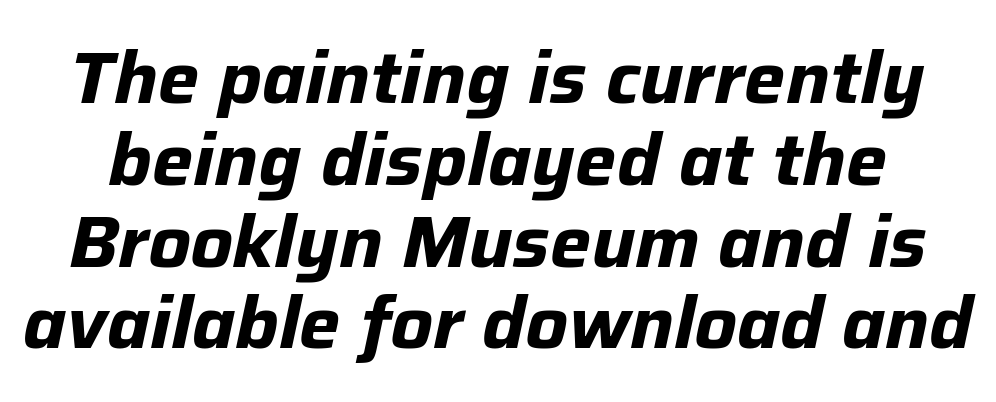
Q: Is the text bold? A: Yes.
Q: Is the text italic (slanted)? A: Yes, it leans right by about 12 degrees.
Q: Is the text underlined? A: No.
Q: Is the spacing between letters normal or unusually wide? A: Normal.
Q: Is the spacing between lines tight, normal or loose? A: Tight.
Q: Width (condensed, normal, or wide)? A: Normal.
Q: Stroke contrast? A: Low.
Q: x-height? A: Medium.
Q: Monospaced? A: No.
